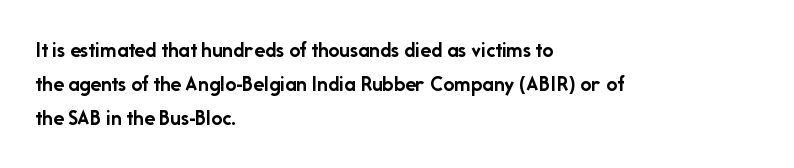
{"italic": "no", "bold": "yes", "underline": "no", "align": "left", "line_spacing": "normal", "line_spacing_ratio": 1.54, "letter_spacing": "normal", "letter_spacing_em": 0.0, "glyph_px": 22}
